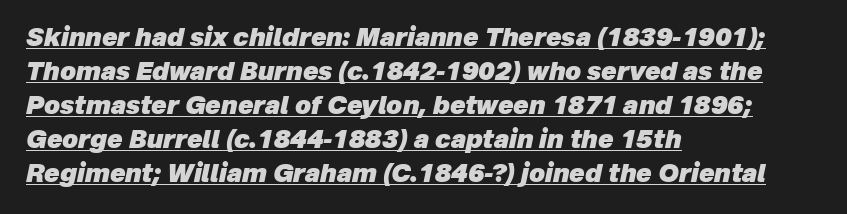
Q: Is the text bold? A: Yes.
Q: Is the text italic (slanted)? A: Yes, it leans right by about 12 degrees.
Q: Is the text underlined? A: Yes.
Q: How is the paragraph aligned? A: Left-aligned.
Q: Is the spacing between letters normal or unusually wide? A: Normal.
Q: Is the spacing between lines tight, normal or loose? A: Normal.
